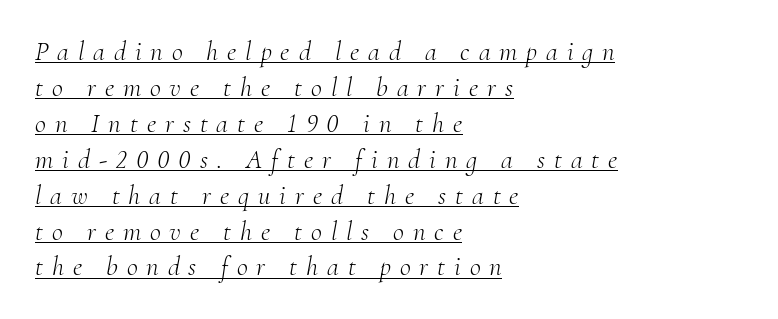
The image shows 27 px text type, italic (leaning right); set left-aligned, normal line spacing (1.33x), unusually wide letter spacing (+0.33 em), underlined.
